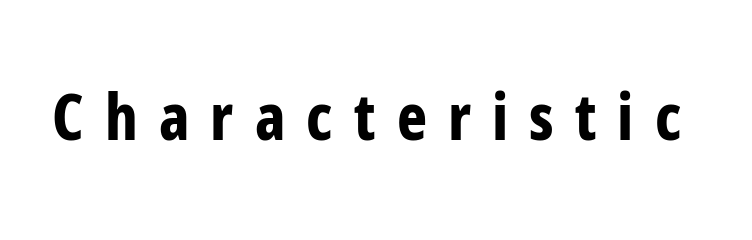
Varying glyph widths throughout — classic text-font behaviour. This is roman type, the default non-slanted kind. Typographic density is high because the face is bold. This sample uses expanded letter spacing, leaving extra air between glyphs.
